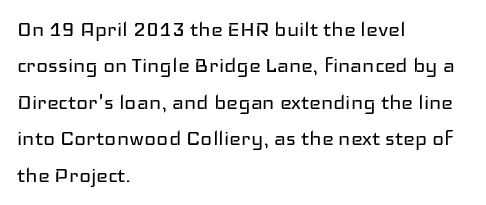
Q: Is the text bold? A: No.
Q: Is the text italic (slanted)? A: No, it is upright.
Q: Is the text underlined? A: No.
Q: How is the paragraph aligned? A: Left-aligned.
Q: Is the spacing between letters normal or unusually wide? A: Normal.
Q: Is the spacing between lines tight, normal or loose? A: Normal.
